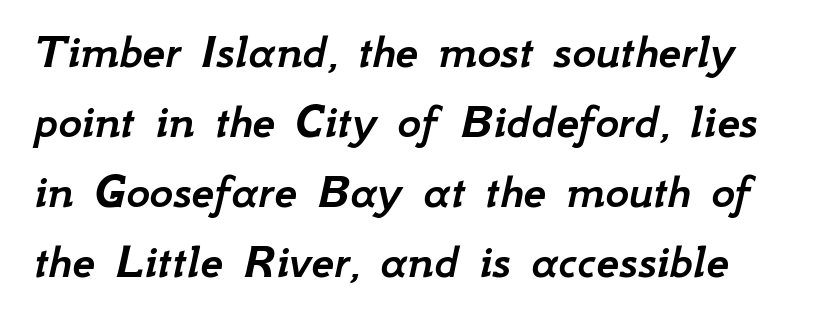
The image shows 51 px text type, italic (leaning right); set normal line spacing (1.37x), normal letter spacing, not underlined; low stroke contrast and a small x-height.
